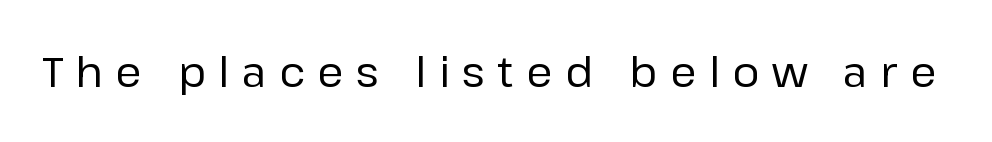
{"serif": "no", "italic": "no", "bold": "no", "weight": "regular", "width": "normal", "stroke_contrast": "low", "x_height": "medium", "monospaced": "no", "underline": "no", "letter_spacing": "wide", "letter_spacing_em": 0.3, "glyph_px": 42}
